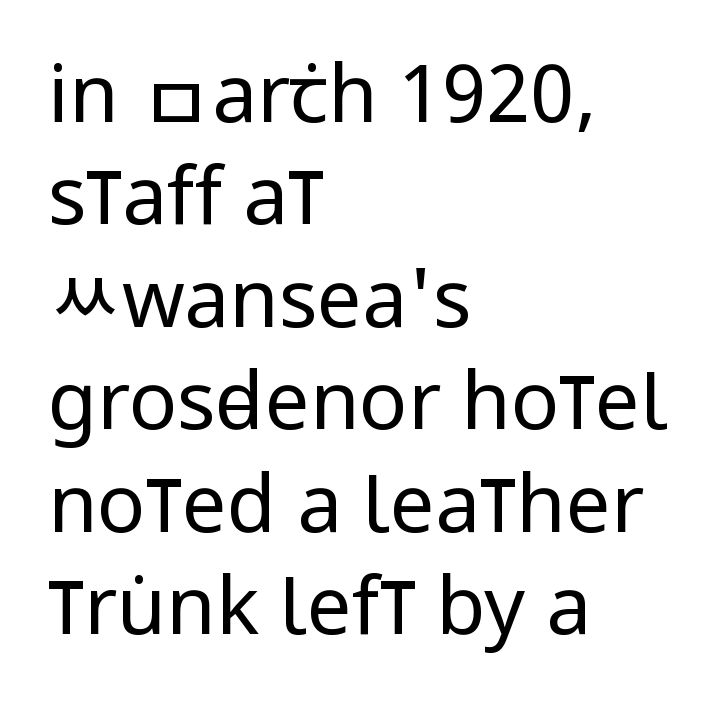
{"serif": "no", "italic": "no", "bold": "no", "weight": "regular", "width": "condensed", "stroke_contrast": "low", "x_height": "large", "monospaced": "no", "underline": "no", "align": "left", "line_spacing": "normal", "line_spacing_ratio": 1.28, "letter_spacing": "normal", "letter_spacing_em": 0.0, "glyph_px": 80}
